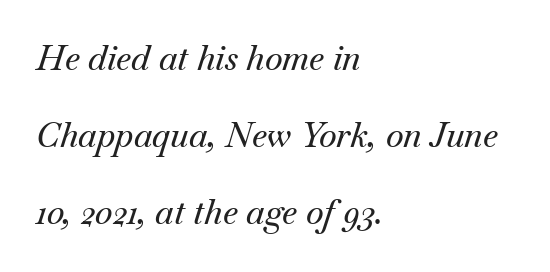
The image shows 34 px serif type, italic (leaning right); set left-aligned, loose line spacing (2.27x), normal letter spacing, not underlined; medium stroke contrast and a small x-height.
